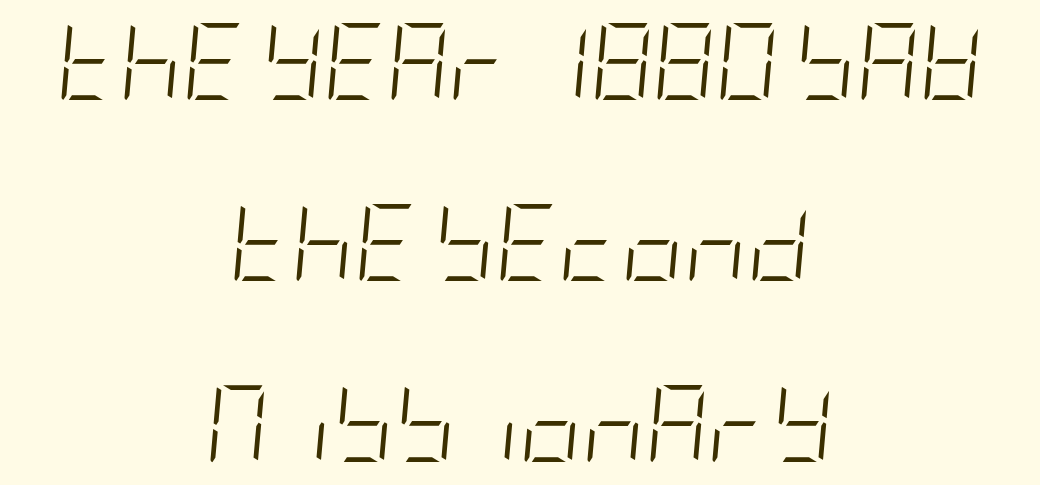
The image shows 77 px light, condensed type, italic (leaning right); set centered, loose line spacing (2.35x), normal letter spacing, not underlined; low stroke contrast and a large x-height.
